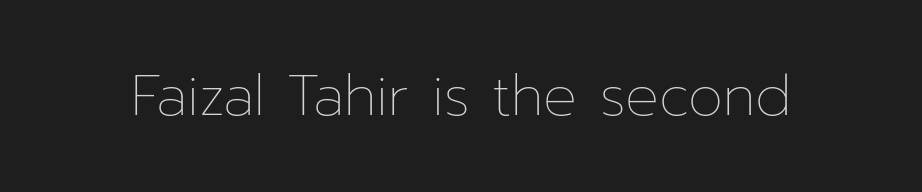
{"italic": "no", "bold": "no", "weight": "thin", "width": "normal", "stroke_contrast": "low", "x_height": "medium", "monospaced": "no", "underline": "no", "letter_spacing": "normal", "letter_spacing_em": 0.0, "glyph_px": 56}
